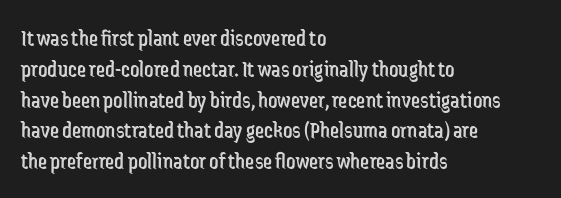
Descenders are the only things crossing below the line. The font sits on the lighter half of the weight spectrum, regular included. Does the copy run flush right? No — it runs flush left. Vertically, the passage feels balanced, rows spaced as you'd expect.
